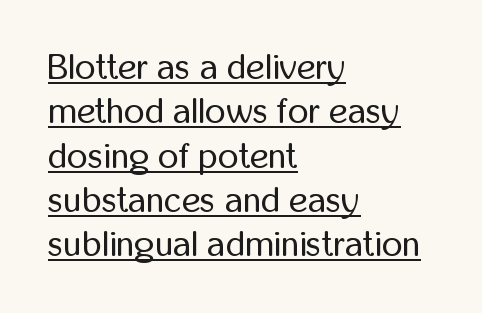
The image shows 36 px regular-weight, condensed sans-serif type, upright; set left-aligned, line spacing 1.23x, normal letter spacing, underlined; low stroke contrast and a medium x-height.
